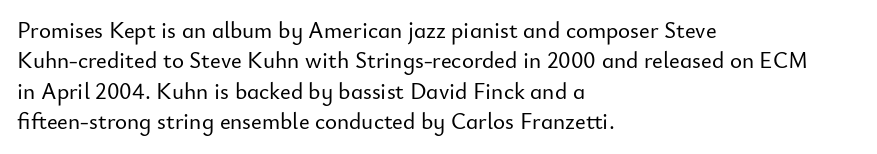
{"italic": "no", "underline": "no", "align": "left", "line_spacing": "normal", "line_spacing_ratio": 1.32, "letter_spacing": "normal", "letter_spacing_em": 0.0, "glyph_px": 23}
